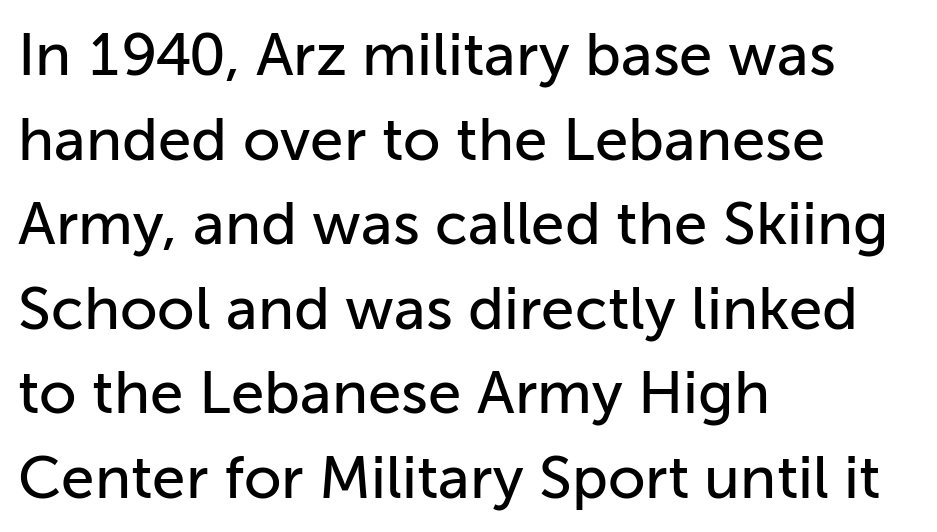
{"serif": "no", "italic": "no", "width": "normal", "stroke_contrast": "low", "x_height": "medium", "monospaced": "no", "underline": "no", "align": "left", "line_spacing": "normal", "line_spacing_ratio": 1.41, "letter_spacing": "normal", "letter_spacing_em": 0.0, "glyph_px": 60}
